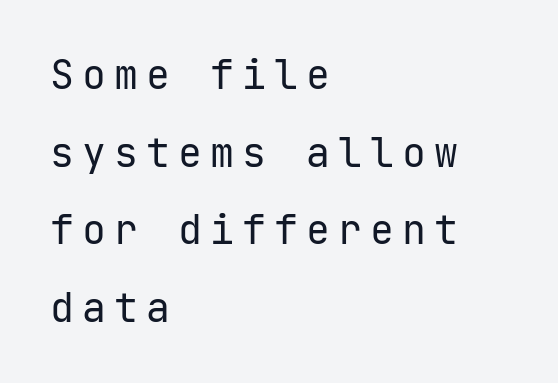
{"serif": "no", "italic": "no", "bold": "no", "weight": "regular", "width": "normal", "stroke_contrast": "low", "x_height": "medium", "monospaced": "yes", "underline": "no", "align": "left", "line_spacing": "loose", "line_spacing_ratio": 1.94, "letter_spacing": "wide", "letter_spacing_em": 0.2, "glyph_px": 40}
